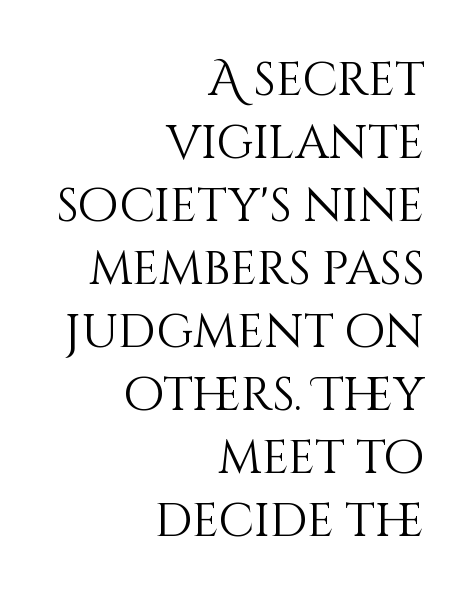
Q: Is the text bold? A: No.
Q: Is the text italic (slanted)? A: No, it is upright.
Q: Is the text underlined? A: No.
Q: How is the paragraph aligned? A: Right-aligned.
Q: Is the spacing between letters normal or unusually wide? A: Normal.
Q: Is the spacing between lines tight, normal or loose? A: Normal.
Q: Width (condensed, normal, or wide)? A: Normal.
Q: Stroke contrast? A: Medium.
Q: x-height? A: Large.
Q: Monospaced? A: No.
